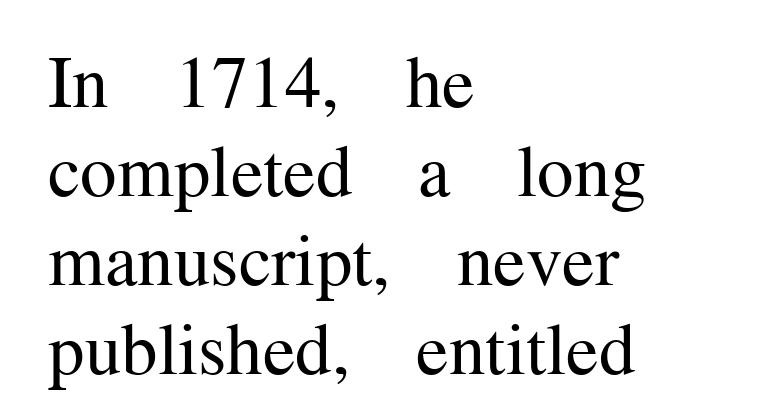
Visually the block forms a straight wall on the left and a jagged coastline on the right. The type family on display is of the serif kind. A typesetter would mark this as roman, not italic. Quick note: underline off. The letters advance in unequal steps, a hallmark of proportional type.
